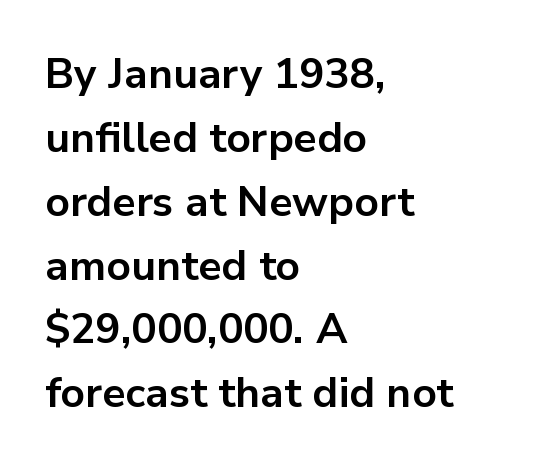
Q: Is the text bold? A: Yes.
Q: Is the text italic (slanted)? A: No, it is upright.
Q: Is the typeface a serif or a sans-serif typeface? A: Sans-serif.
Q: Is the text underlined? A: No.
Q: How is the paragraph aligned? A: Left-aligned.
Q: Is the spacing between letters normal or unusually wide? A: Normal.
Q: Is the spacing between lines tight, normal or loose? A: Normal.
Q: Width (condensed, normal, or wide)? A: Normal.
Q: Stroke contrast? A: Low.
Q: x-height? A: Medium.
Q: Monospaced? A: No.
